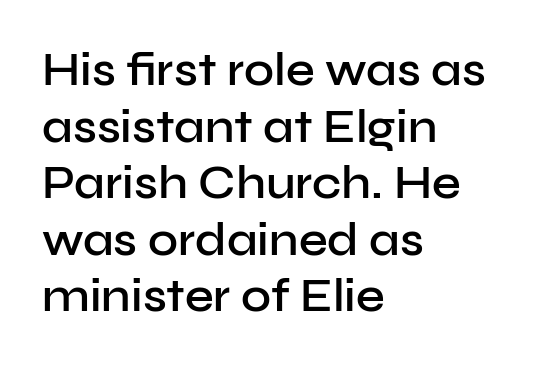
Plain, unruled lines of type. Caption: multi-line text, flush left, ragged right. Inter-character spacing is left at the font's built-in metrics. Classification — sans serif.
